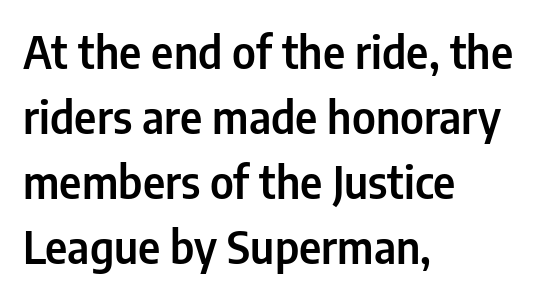
{"serif": "no", "italic": "no", "width": "condensed", "stroke_contrast": "low", "x_height": "medium", "monospaced": "no", "underline": "no", "align": "left", "line_spacing": "normal", "line_spacing_ratio": 1.48, "letter_spacing": "normal", "letter_spacing_em": 0.0, "glyph_px": 44}
